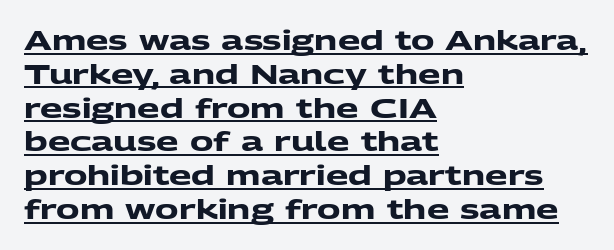
Baseline-to-baseline distance is the conventional proportion of letter height. Is the type bold? Yes — the strokes are clearly thick and heavy. This rendering features underlined lettering. The face used here is rendered with its standard letterfit.
